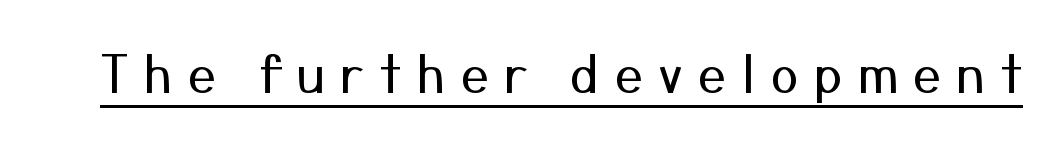
{"serif": "no", "italic": "no", "bold": "no", "weight": "regular", "width": "normal", "stroke_contrast": "medium", "x_height": "medium", "monospaced": "no", "underline": "yes", "letter_spacing": "wide", "letter_spacing_em": 0.29, "glyph_px": 51}
